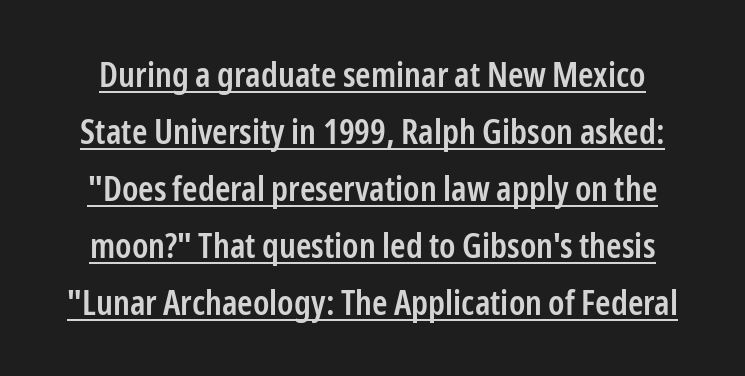
{"serif": "no", "italic": "no", "bold": "semi", "weight": "semibold", "width": "condensed", "stroke_contrast": "low", "x_height": "medium", "monospaced": "no", "underline": "yes", "line_spacing": "normal", "line_spacing_ratio": 1.63, "letter_spacing": "normal", "letter_spacing_em": 0.0, "glyph_px": 35}
